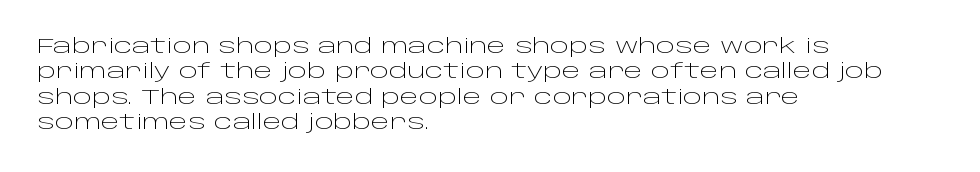
{"italic": "no", "bold": "no", "underline": "no", "align": "left", "line_spacing": "normal", "line_spacing_ratio": 1.27, "letter_spacing": "normal", "letter_spacing_em": 0.0, "glyph_px": 20}
